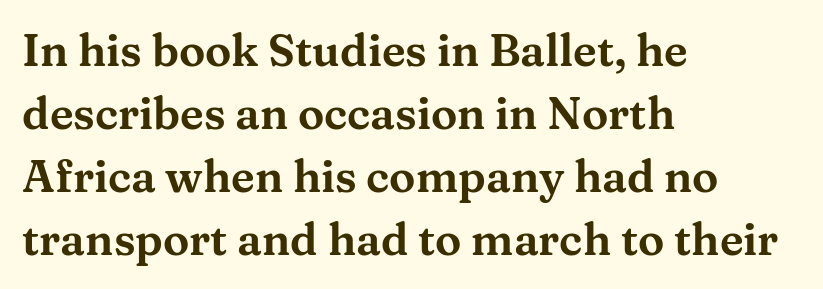
Q: Is the text italic (slanted)? A: No, it is upright.
Q: Is the typeface a serif or a sans-serif typeface? A: Serif.
Q: Is the text underlined? A: No.
Q: How is the paragraph aligned? A: Left-aligned.
Q: Is the spacing between letters normal or unusually wide? A: Normal.
Q: Is the spacing between lines tight, normal or loose? A: Normal.
Q: Width (condensed, normal, or wide)? A: Wide.
Q: Stroke contrast? A: Medium.
Q: x-height? A: Medium.
Q: Monospaced? A: No.
